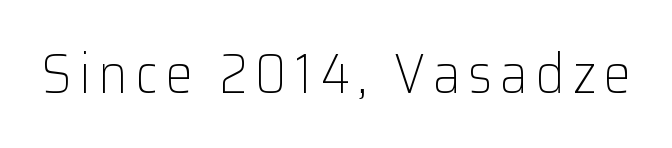
A typesetter would label this face a sans. Posture: upright roman. These lines are rendered in a variable-pitch font. Letters have the restrained weight of plain body copy at most. The baseline area is clear.
